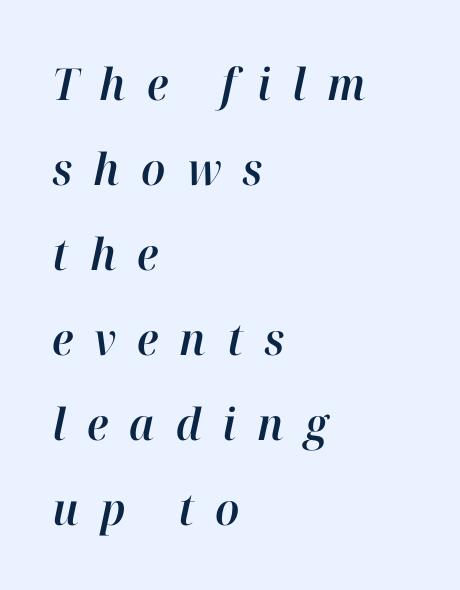
The image shows 44 px text type, italic (leaning right); set left-aligned, loose line spacing (1.93x), unusually wide letter spacing (+0.48 em), not underlined; high stroke contrast and a medium x-height.
